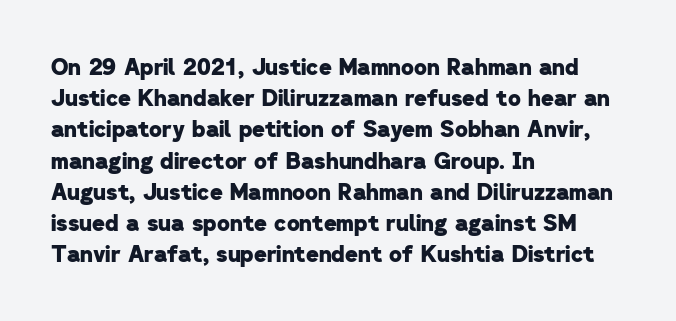
The image shows 22 px bold type; set left-aligned, normal line spacing (1.42x), normal letter spacing, not underlined.
